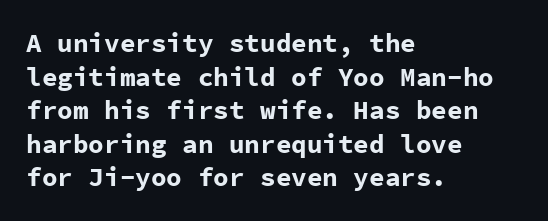
{"italic": "no", "bold": "yes", "underline": "no", "align": "left", "line_spacing": "normal", "line_spacing_ratio": 1.29, "letter_spacing": "normal", "letter_spacing_em": 0.0, "glyph_px": 26}
